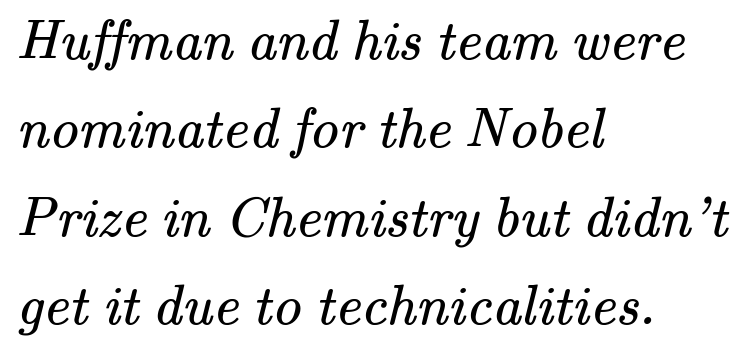
Think of a printed novel: that variable character pitch is what you see here. Each stroke keeps to a modest, everyday thickness or less. Left-aligned paragraph, ragged on the right. The foot of each line stays bare and open. One glance says typical: line gaps are just what's usual.
